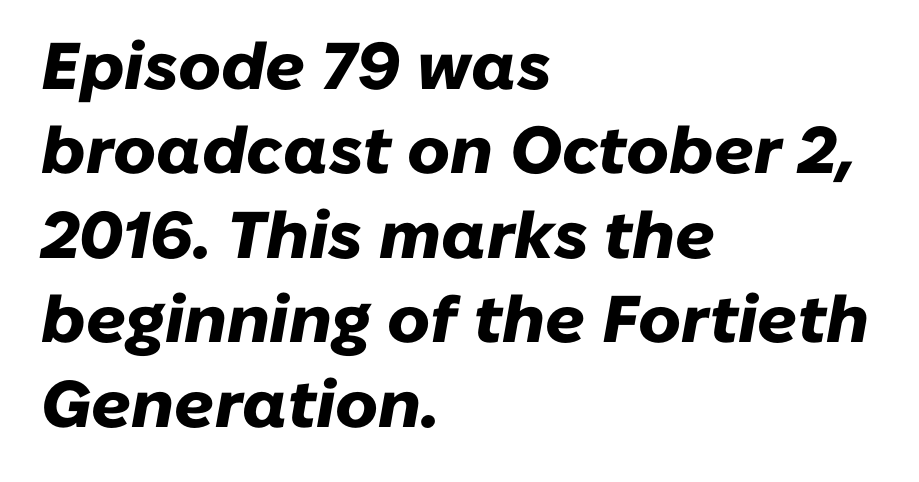
Reading down the block, your eye returns to a fixed left position each line. Check under the words: just untouched page. Glyph-to-glyph distance matches everyday printed text. Italic? Definitely — the glyphs are oblique.
